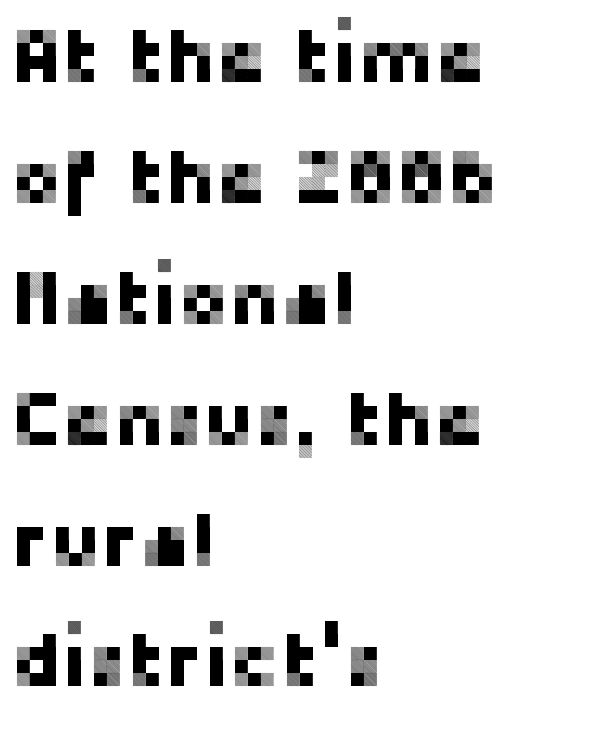
Think of a printed novel: that variable character pitch is what you see here. Glance below the letters and you will spot only blank space. Regarding serifs, this sample does without them. Notice how the passage keeps a crisp vertical edge on the left only. This block has exactly the height ordinary leading produces. When letters stand straight like this, we call the style roman or upright.
